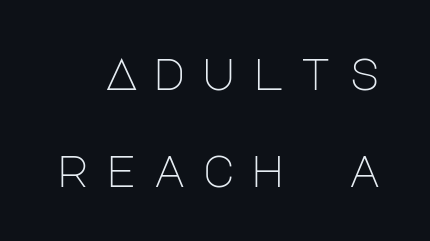
{"serif": "no", "italic": "no", "bold": "no", "weight": "light", "width": "normal", "stroke_contrast": "low", "x_height": "large", "underline": "no", "line_spacing": "loose", "line_spacing_ratio": 2.15, "letter_spacing": "wide", "letter_spacing_em": 0.34, "glyph_px": 45}
